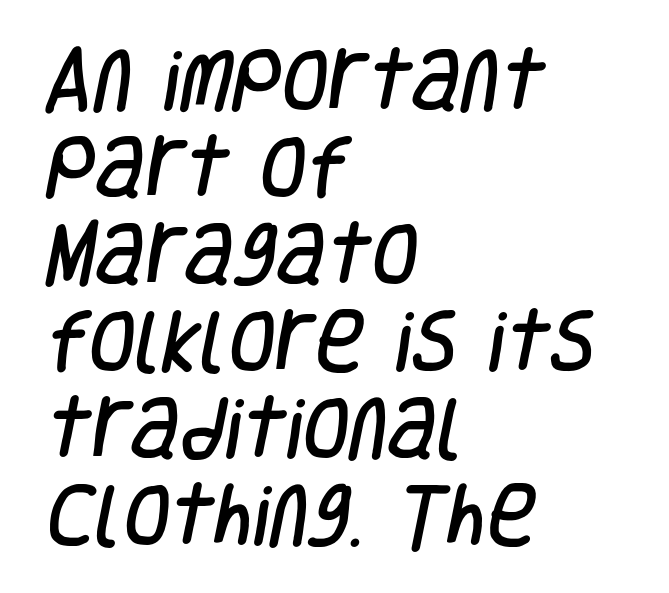
Think of a printed novel: that variable character pitch is what you see here. Is the block centered? No — it sits flush against the left margin. The baseline area is clear. If you measured baseline to baseline, you'd find a middling distance. No extra tracking has been applied to these lines.
